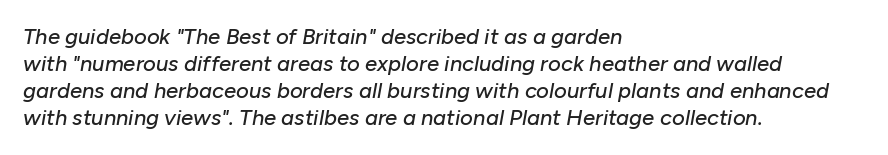
The image shows 22 px text type, italic (leaning right); set left-aligned, line spacing 1.23x, normal letter spacing, not underlined.
